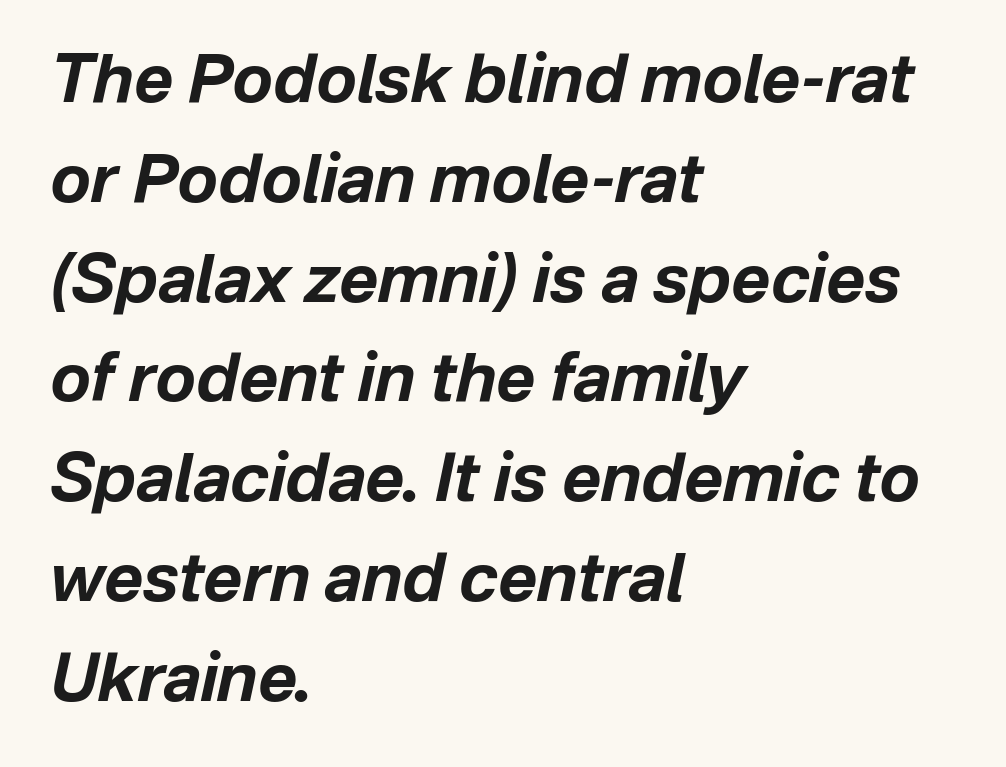
The image shows 67 px bold type, italic (leaning right); set left-aligned, normal line spacing (1.49x), normal letter spacing, not underlined; low stroke contrast and a medium x-height.
